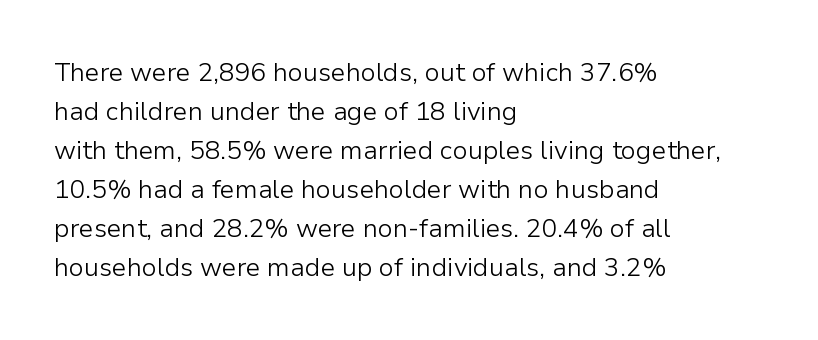
{"italic": "no", "bold": "no", "underline": "no", "align": "left", "line_spacing": "normal", "line_spacing_ratio": 1.5, "letter_spacing": "normal", "letter_spacing_em": 0.0, "glyph_px": 26}
